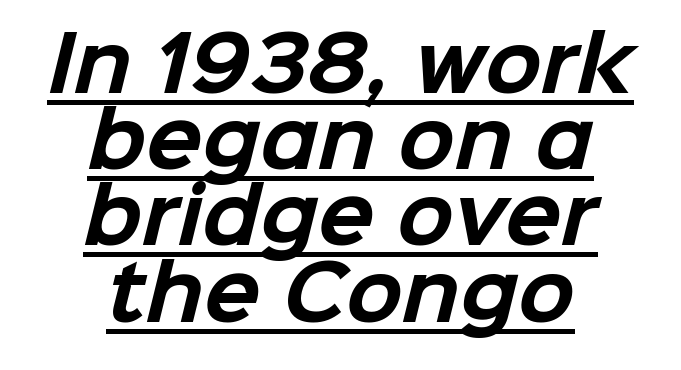
Q: Is the text bold? A: Yes.
Q: Is the typeface a serif or a sans-serif typeface? A: Sans-serif.
Q: Is the text underlined? A: Yes.
Q: How is the paragraph aligned? A: Centered.
Q: Is the spacing between letters normal or unusually wide? A: Normal.
Q: Is the spacing between lines tight, normal or loose? A: Tight.
Q: Width (condensed, normal, or wide)? A: Normal.
Q: Stroke contrast? A: Low.
Q: x-height? A: Medium.
Q: Monospaced? A: No.
